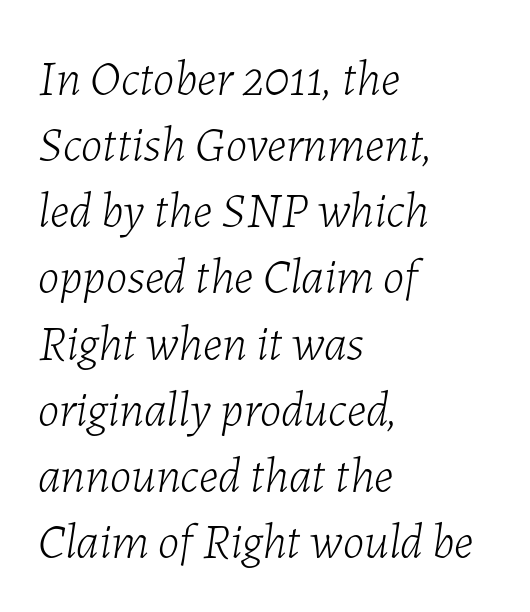
{"italic": "yes", "lean": "right", "slant_degrees": 7, "bold": "no", "weight": "light", "width": "normal", "stroke_contrast": "low", "x_height": "medium", "monospaced": "no", "underline": "no", "align": "left", "line_spacing": "normal", "line_spacing_ratio": 1.35, "letter_spacing": "normal", "letter_spacing_em": 0.0, "glyph_px": 49}
